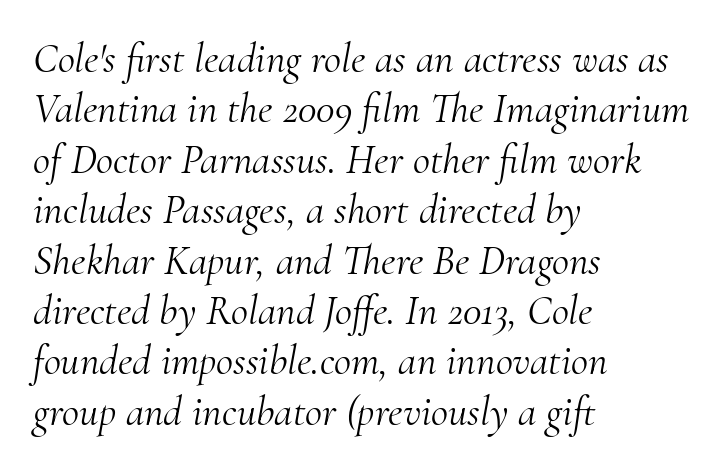
{"serif": "yes", "italic": "yes", "lean": "right", "slant_degrees": 10, "bold": "no", "weight": "light", "width": "normal", "stroke_contrast": "medium", "x_height": "small", "monospaced": "no", "underline": "no", "align": "left", "line_spacing_ratio": 1.2, "letter_spacing": "normal", "letter_spacing_em": 0.0, "glyph_px": 42}
